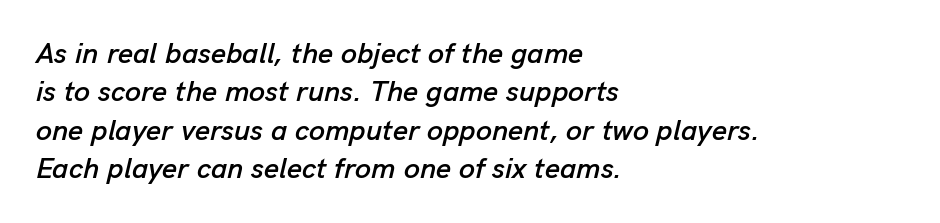
Q: Is the text italic (slanted)? A: Yes, it leans right by about 13 degrees.
Q: Is the text underlined? A: No.
Q: How is the paragraph aligned? A: Left-aligned.
Q: Is the spacing between letters normal or unusually wide? A: Normal.
Q: Is the spacing between lines tight, normal or loose? A: Normal.
Q: Width (condensed, normal, or wide)? A: Normal.
Q: Stroke contrast? A: Low.
Q: x-height? A: Medium.
Q: Monospaced? A: No.
